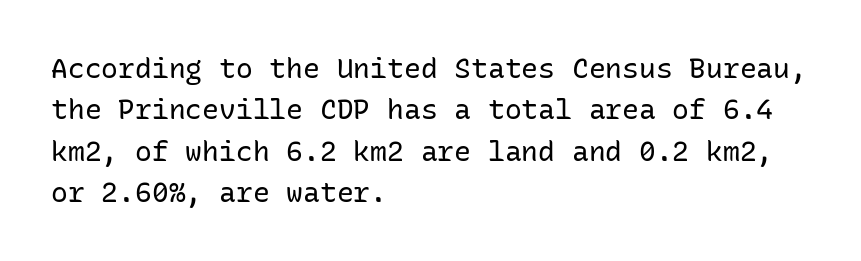
{"serif": "no", "italic": "no", "bold": "no", "weight": "regular", "width": "normal", "stroke_contrast": "low", "x_height": "medium", "monospaced": "yes", "underline": "no", "align": "left", "line_spacing": "normal", "line_spacing_ratio": 1.48, "letter_spacing": "normal", "letter_spacing_em": 0.0, "glyph_px": 28}
